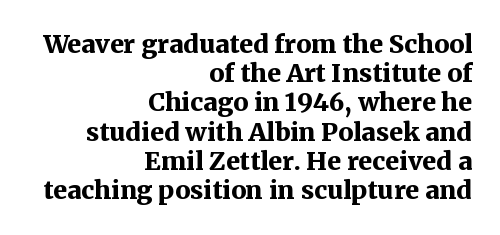
{"italic": "no", "bold": "yes", "underline": "no", "align": "right", "line_spacing_ratio": 1.17, "letter_spacing": "normal", "letter_spacing_em": 0.0, "glyph_px": 25}
